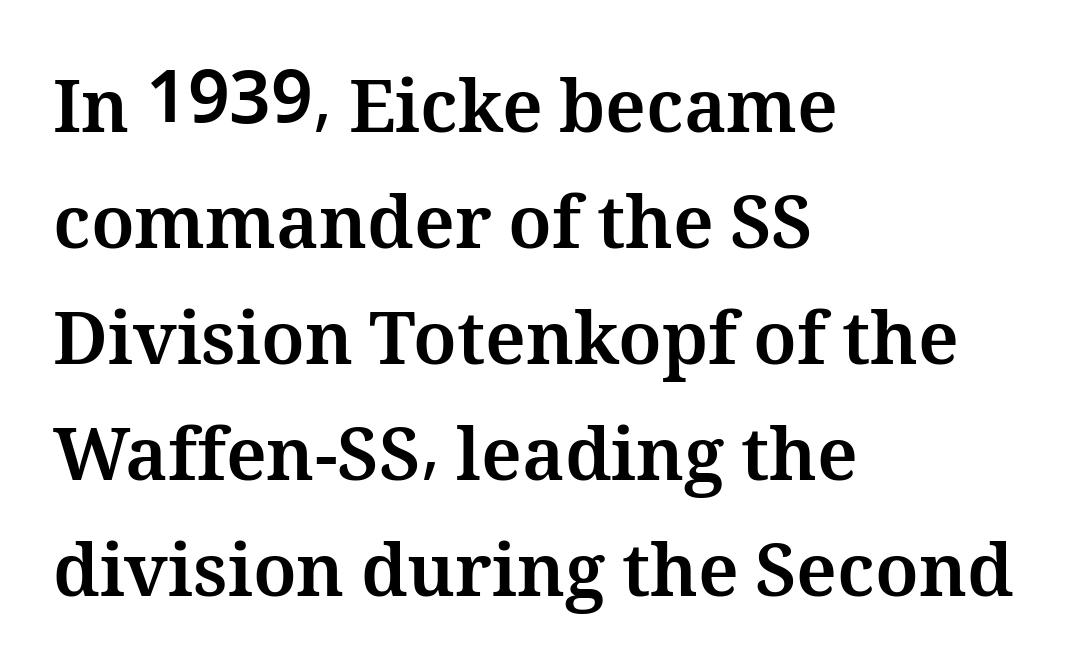
The image shows 73 px bold type, upright; set left-aligned, normal line spacing (1.59x), normal letter spacing, not underlined; medium stroke contrast and a medium x-height.
